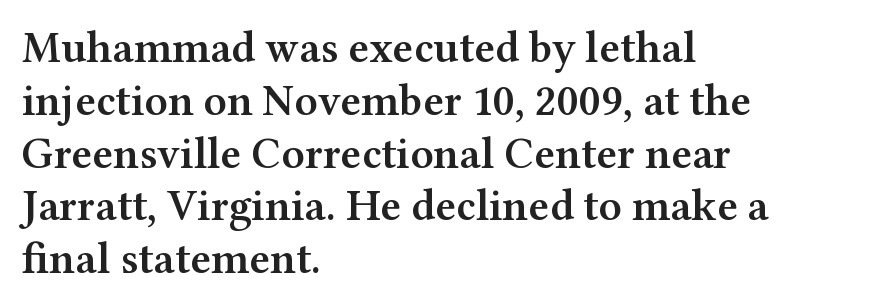
The image shows 44 px semibold, wide serif type, upright; set left-aligned, line spacing 1.2x, normal letter spacing, not underlined; medium stroke contrast and a medium x-height.
